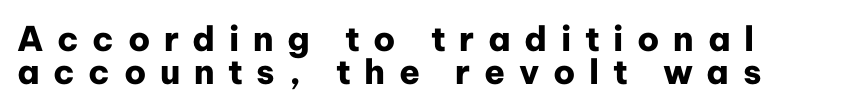
The image shows 34 px heavy sans-serif type, upright; set left-aligned, tight line spacing (0.96x), unusually wide letter spacing (+0.4 em), not underlined; low stroke contrast and a medium x-height.
